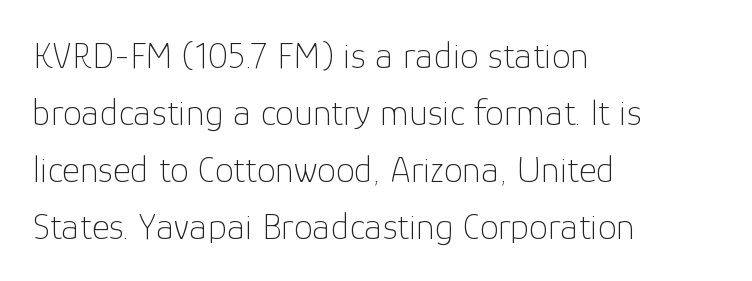
{"serif": "no", "italic": "no", "bold": "no", "weight": "thin", "width": "normal", "stroke_contrast": "low", "x_height": "medium", "monospaced": "no", "underline": "no", "align": "left", "line_spacing": "normal", "line_spacing_ratio": 1.5, "letter_spacing": "normal", "letter_spacing_em": 0.0, "glyph_px": 38}
